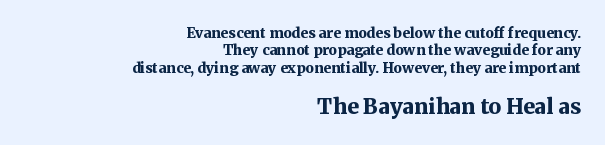
Regarding leading, the lines here are spaced in the standard way. In CSS terms this would be text-align: right. These lines were composed using upright roman letters. The sample has been set heavy, in full bold. The second block has been scaled up relative to the first.
